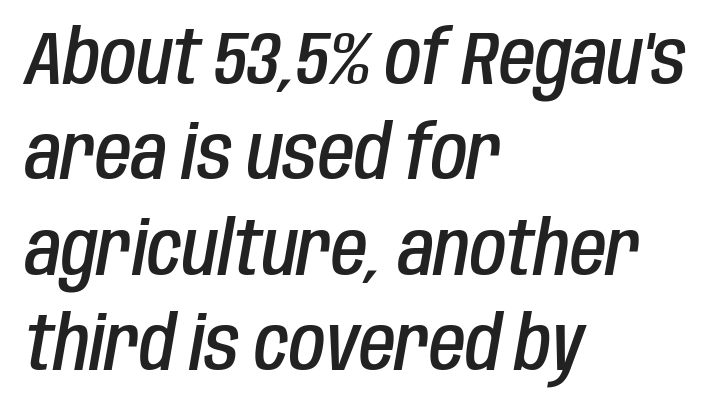
{"italic": "yes", "lean": "right", "slant_degrees": 10, "bold": "semi", "weight": "semibold", "width": "condensed", "stroke_contrast": "low", "x_height": "large", "monospaced": "no", "underline": "no", "align": "left", "line_spacing": "normal", "line_spacing_ratio": 1.29, "letter_spacing": "normal", "letter_spacing_em": 0.0, "glyph_px": 74}
